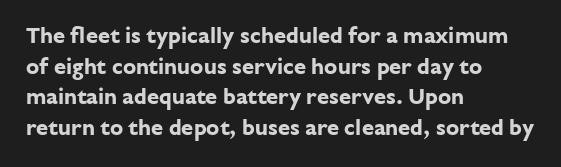
The image shows 22 px bold type, upright; set left-aligned, normal line spacing (1.39x), normal letter spacing, not underlined.
